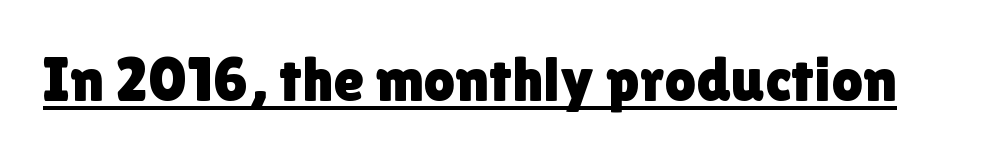
{"serif": "no", "italic": "no", "width": "normal", "stroke_contrast": "low", "x_height": "medium", "monospaced": "no", "underline": "yes", "letter_spacing": "normal", "letter_spacing_em": 0.0, "glyph_px": 62}
